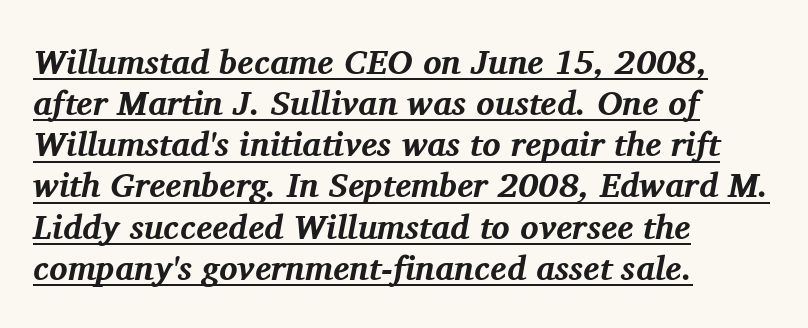
{"serif": "yes", "italic": "yes", "lean": "right", "slant_degrees": 11, "bold": "yes", "weight": "bold", "width": "normal", "stroke_contrast": "medium", "x_height": "medium", "monospaced": "no", "underline": "yes", "align": "left", "line_spacing_ratio": 1.21, "letter_spacing": "normal", "letter_spacing_em": 0.0, "glyph_px": 34}
